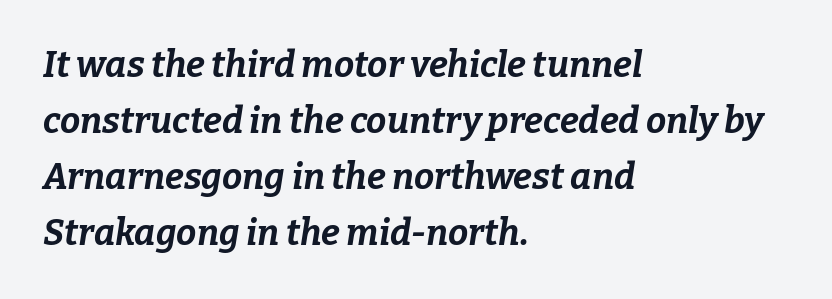
{"italic": "yes", "lean": "right", "slant_degrees": 9, "bold": "yes", "weight": "bold", "width": "normal", "stroke_contrast": "low", "x_height": "medium", "monospaced": "no", "underline": "no", "align": "left", "line_spacing": "normal", "line_spacing_ratio": 1.56, "letter_spacing": "normal", "letter_spacing_em": 0.0, "glyph_px": 36}
